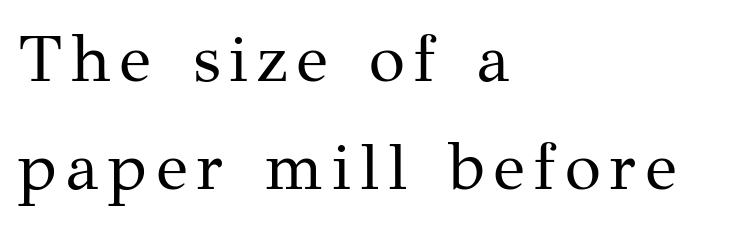
Q: Is the text bold? A: No.
Q: Is the text italic (slanted)? A: No, it is upright.
Q: Is the typeface a serif or a sans-serif typeface? A: Serif.
Q: Is the text underlined? A: No.
Q: How is the paragraph aligned? A: Left-aligned.
Q: Is the spacing between lines tight, normal or loose? A: Normal.
Q: Width (condensed, normal, or wide)? A: Normal.
Q: Stroke contrast? A: Medium.
Q: x-height? A: Medium.
Q: Monospaced? A: No.
